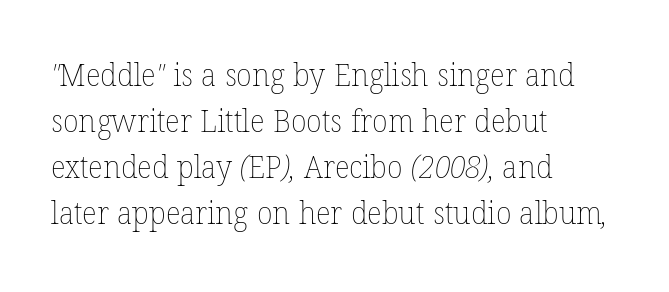
Spacing verdict: proportional, widths tailored to each character. Nothing heavy about these letters — not bold at all. Successive baselines arrive at the customary interval. Horizontally, the lines are justified to the leading edge only. Words appear dense and cohesive because spacing is normal. Clear beneath every line of the passage.
